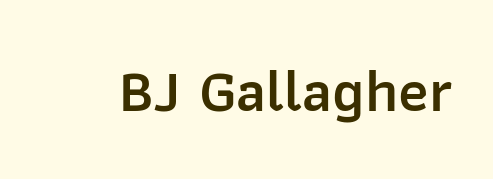
Clear beneath every line of the passage. In terms of letterspacing, this is plain default setting. You could not count columns in this text — the font is proportionally spaced. Tall strokes in this sample are plumb rather than angled.
